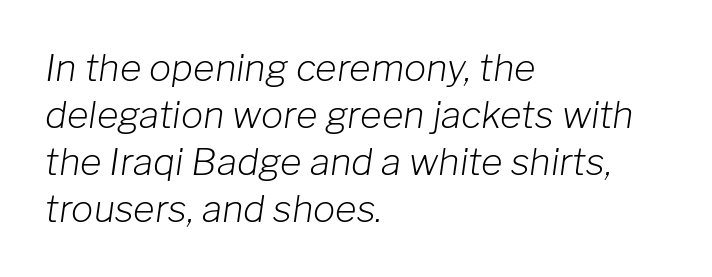
{"italic": "yes", "lean": "right", "slant_degrees": 8, "bold": "no", "weight": "light", "width": "normal", "stroke_contrast": "low", "x_height": "medium", "monospaced": "no", "underline": "no", "align": "left", "line_spacing": "normal", "line_spacing_ratio": 1.27, "letter_spacing": "normal", "letter_spacing_em": 0.0, "glyph_px": 37}
